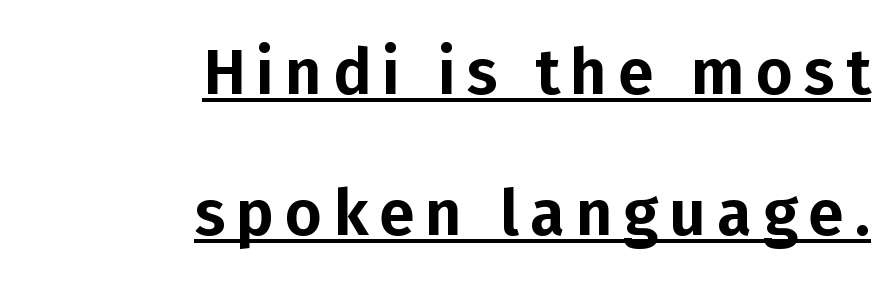
{"serif": "no", "italic": "no", "width": "normal", "stroke_contrast": "low", "x_height": "medium", "monospaced": "no", "underline": "yes", "align": "right", "line_spacing": "loose", "line_spacing_ratio": 2.21, "glyph_px": 64}
